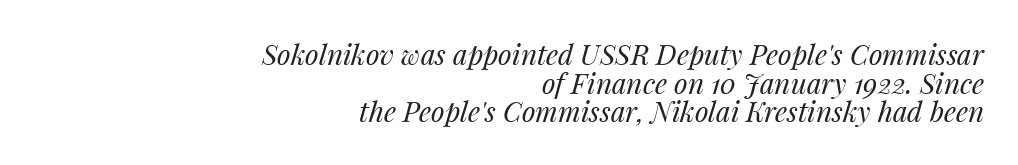
{"italic": "yes", "lean": "right", "slant_degrees": 14, "bold": "no", "weight": "regular", "width": "normal", "stroke_contrast": "medium", "x_height": "medium", "monospaced": "no", "underline": "no", "align": "right", "line_spacing": "tight", "line_spacing_ratio": 1.02, "letter_spacing": "normal", "letter_spacing_em": 0.0, "glyph_px": 28}
